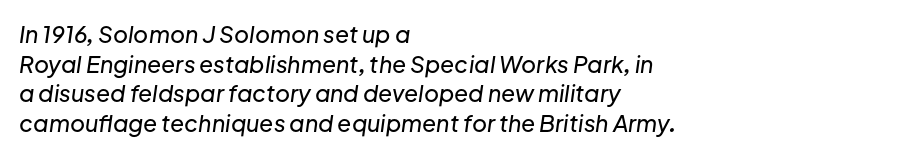
The image shows 23 px text type, italic (leaning right); set left-aligned, normal line spacing (1.29x), normal letter spacing, not underlined.
